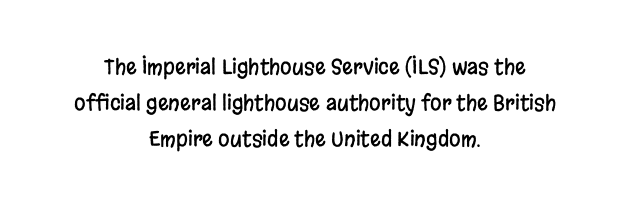
{"italic": "no", "underline": "no", "align": "center", "line_spacing_ratio": 1.71, "letter_spacing": "normal", "letter_spacing_em": 0.0, "glyph_px": 21}
